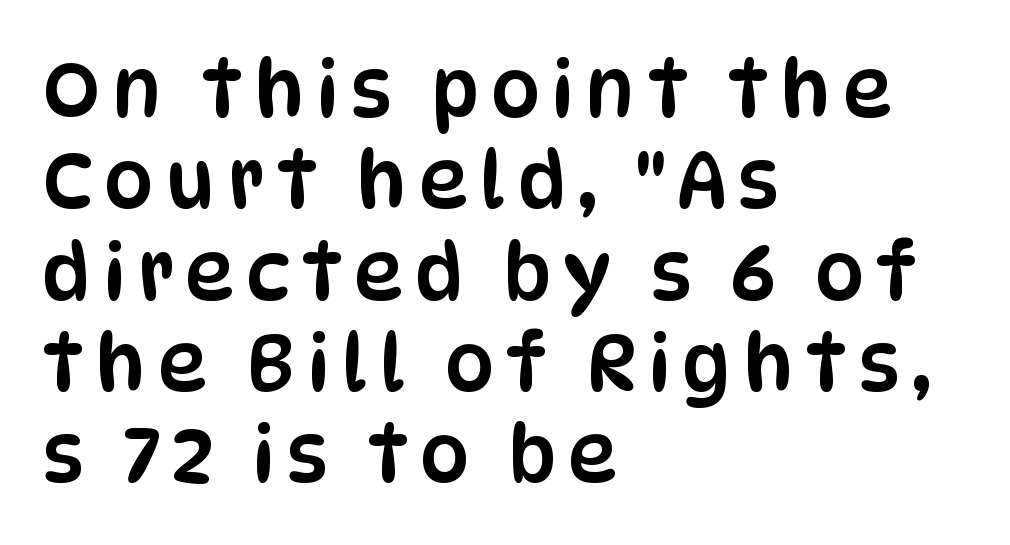
Q: Is the text italic (slanted)? A: No, it is upright.
Q: Is the typeface a serif or a sans-serif typeface? A: Sans-serif.
Q: Is the text underlined? A: No.
Q: How is the paragraph aligned? A: Left-aligned.
Q: Width (condensed, normal, or wide)? A: Condensed.
Q: Stroke contrast? A: Low.
Q: x-height? A: Large.
Q: Monospaced? A: No.
